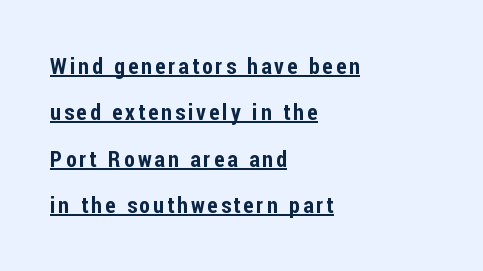
Q: Is the text italic (slanted)? A: No, it is upright.
Q: Is the text underlined? A: Yes.
Q: How is the paragraph aligned? A: Left-aligned.
Q: Is the spacing between lines tight, normal or loose? A: Loose.
